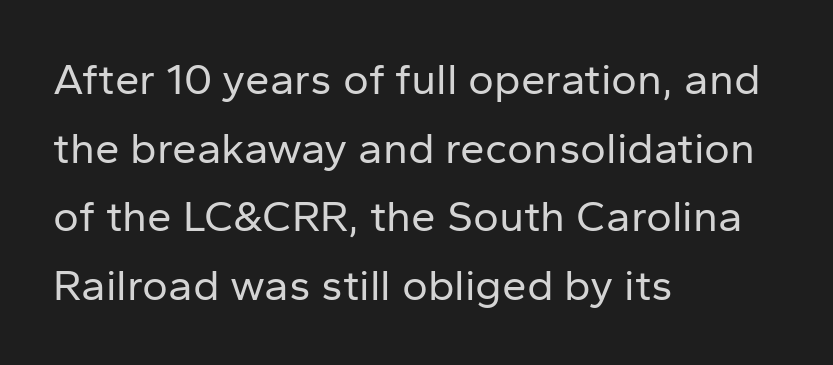
Q: Is the text bold? A: No.
Q: Is the text italic (slanted)? A: No, it is upright.
Q: Is the typeface a serif or a sans-serif typeface? A: Sans-serif.
Q: Is the text underlined? A: No.
Q: How is the paragraph aligned? A: Left-aligned.
Q: Is the spacing between letters normal or unusually wide? A: Normal.
Q: Is the spacing between lines tight, normal or loose? A: Normal.
Q: Width (condensed, normal, or wide)? A: Normal.
Q: Stroke contrast? A: Low.
Q: x-height? A: Medium.
Q: Monospaced? A: No.
